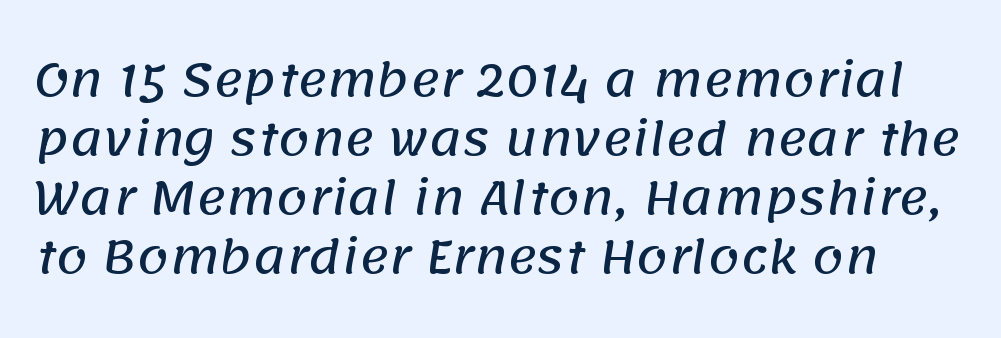
The image shows 45 px sans-serif type; set normal line spacing (1.31x), normal letter spacing, not underlined; low stroke contrast and a large x-height.
